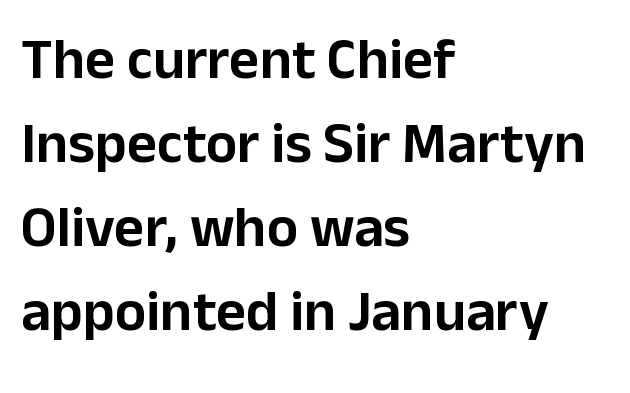
The image shows 58 px sans-serif type, upright; set left-aligned, normal line spacing (1.45x), normal letter spacing, not underlined; low stroke contrast and a medium x-height.
